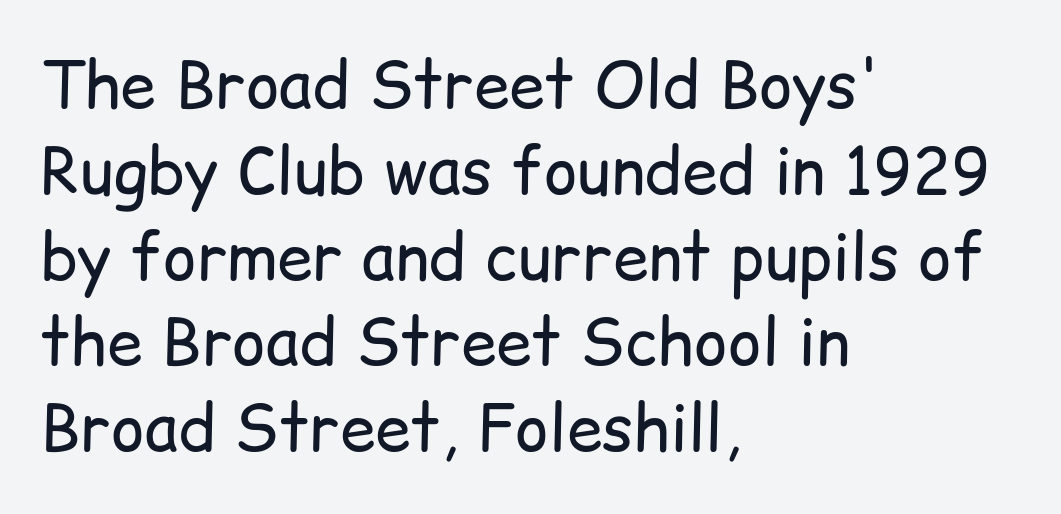
Q: Is the text bold? A: No.
Q: Is the text italic (slanted)? A: No, it is upright.
Q: Is the typeface a serif or a sans-serif typeface? A: Sans-serif.
Q: Is the text underlined? A: No.
Q: How is the paragraph aligned? A: Left-aligned.
Q: Is the spacing between letters normal or unusually wide? A: Normal.
Q: Is the spacing between lines tight, normal or loose? A: Normal.
Q: Width (condensed, normal, or wide)? A: Normal.
Q: Stroke contrast? A: Low.
Q: x-height? A: Medium.
Q: Monospaced? A: No.
